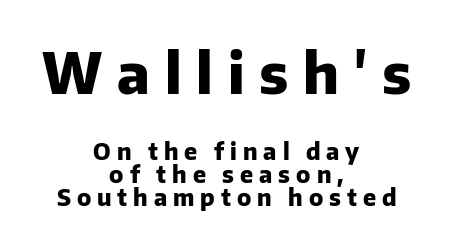
These lines are composed in type without serifs. These lines are rendered in a variable-pitch font. The composition opens big and finishes small. The specimen omits any rule beneath the text block's lines. Heft: maximum for text — a bold. The specimen reads as upright at a glance.
